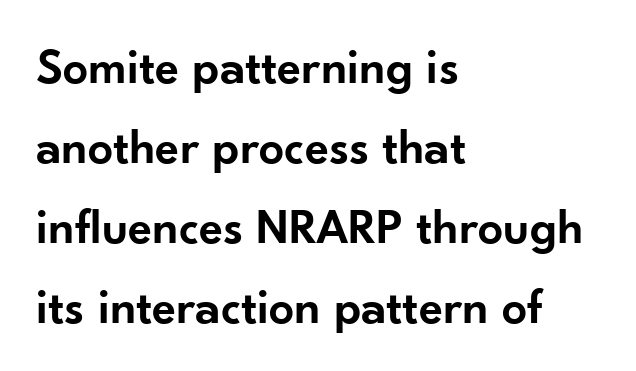
The leading is moderate, giving the passage an even texture. The passage shown is typeset with a sans-serif family. Leftover space on each line is placed entirely after the last word. Just letters on the line, the space beneath them empty. Spacing verdict: proportional, widths tailored to each character. Italic? Not at all — the glyphs are vertical.
